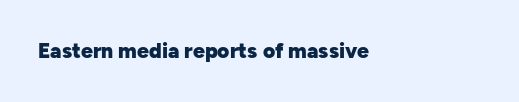
The image shows 21 px bold type, upright; set left-aligned, normal letter spacing, not underlined.
